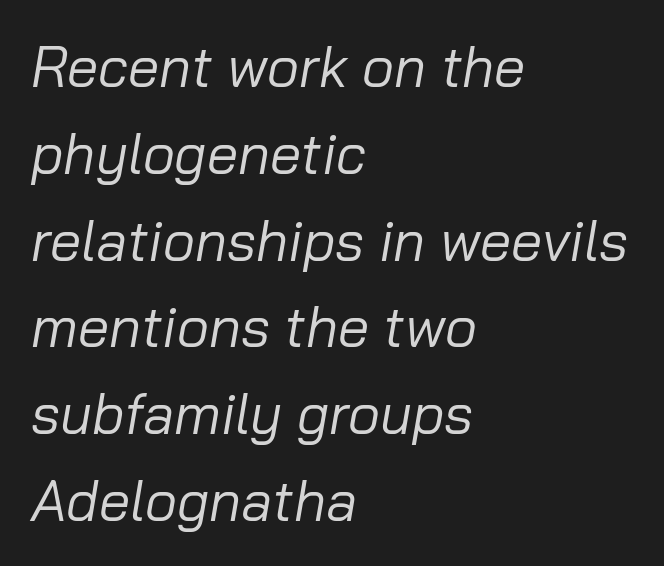
{"italic": "yes", "lean": "right", "slant_degrees": 10, "bold": "no", "weight": "regular", "width": "normal", "stroke_contrast": "low", "x_height": "medium", "monospaced": "no", "underline": "no", "align": "left", "line_spacing": "normal", "line_spacing_ratio": 1.55, "letter_spacing": "normal", "letter_spacing_em": 0.0, "glyph_px": 56}
